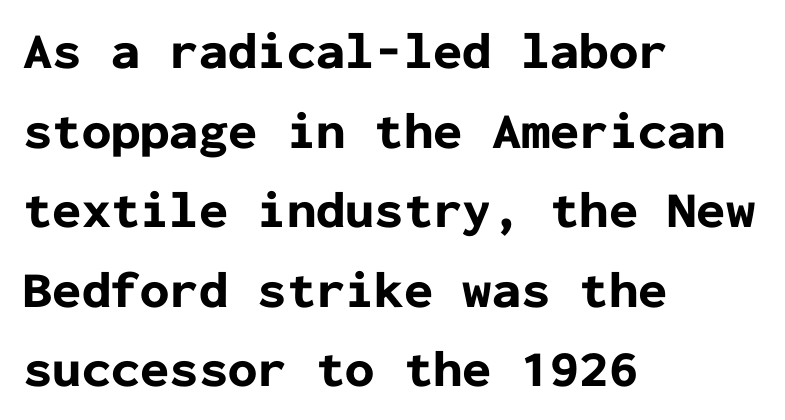
{"serif": "no", "italic": "no", "bold": "yes", "weight": "bold", "width": "normal", "stroke_contrast": "low", "x_height": "medium", "monospaced": "yes", "underline": "no", "align": "left", "line_spacing": "normal", "line_spacing_ratio": 1.53, "letter_spacing": "normal", "letter_spacing_em": 0.0, "glyph_px": 52}
